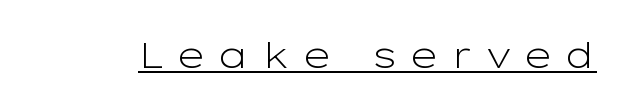
{"serif": "no", "italic": "no", "bold": "no", "weight": "light", "width": "wide", "stroke_contrast": "low", "x_height": "medium", "monospaced": "no", "underline": "yes", "letter_spacing": "wide", "letter_spacing_em": 0.35, "glyph_px": 36}
